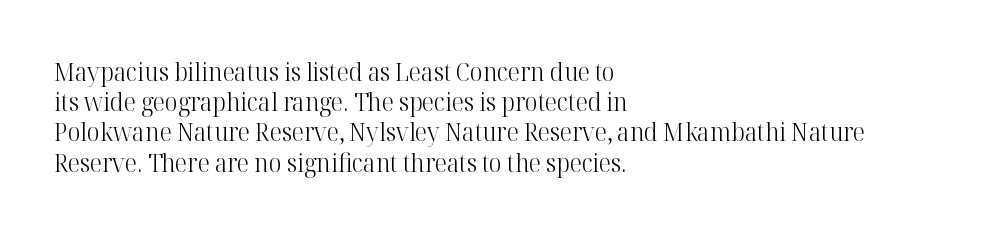
In terms of posture, this sample is upright. The rendering keeps characters at their native spacing. Caption: face not bold, strokes unweighted. The string is rendered with underlining switched off. Horizontal alignment here is leftward, the default for most running prose.
